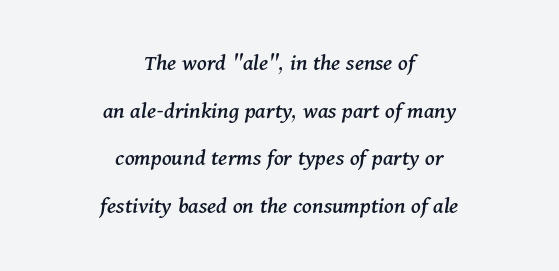
The image shows 24 px text type, italic (leaning right); set centered, loose line spacing (1.98x), normal letter spacing, not underlined.
